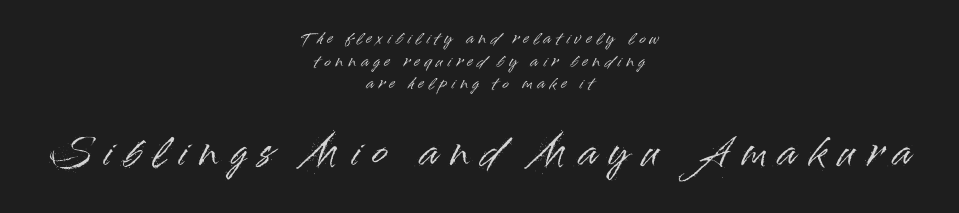
Here the designer chose a conventional face with non-uniform glyph widths. A student would notice the bottom passage is typeset larger than what precedes it. These lines have a slow, spaced-out rhythm from letter to letter. Notice how descenders clear the ascenders below comfortably — that's standard leading.
